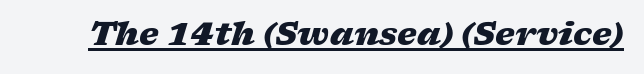
{"italic": "yes", "lean": "right", "slant_degrees": 17, "bold": "yes", "weight": "heavy", "width": "wide", "stroke_contrast": "low", "x_height": "medium", "monospaced": "no", "underline": "yes", "letter_spacing": "normal", "letter_spacing_em": 0.0, "glyph_px": 31}
